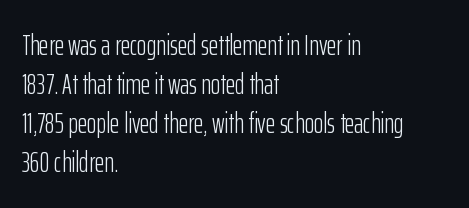
Style check: upright. Vertical stems look standard width or narrower in stroke. Descender tails drop into unmarked territory. This sample uses plain, unmodified letter spacing. The leading is moderate, giving the passage an even texture.
